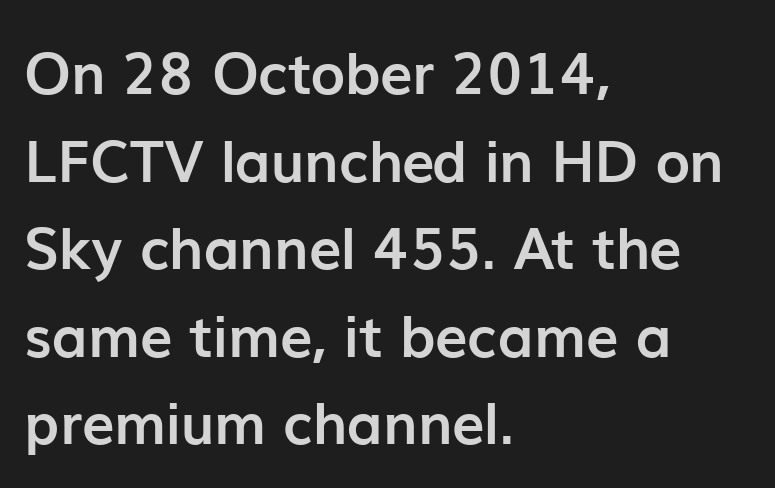
The image shows 58 px semibold sans-serif type, upright; set left-aligned, normal line spacing (1.51x), normal letter spacing, not underlined; low stroke contrast and a medium x-height.
